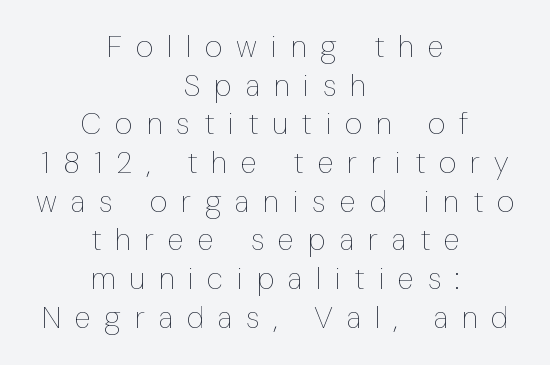
The image shows 30 px thin, condensed type, upright; set centered, normal line spacing (1.29x), unusually wide letter spacing (+0.47 em), not underlined; low stroke contrast and a medium x-height.
